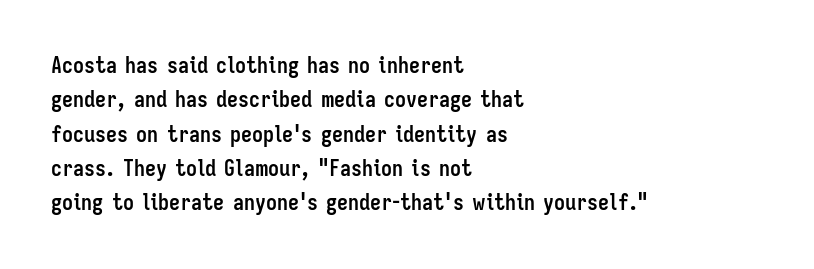
Q: Is the text bold? A: Yes.
Q: Is the text italic (slanted)? A: No, it is upright.
Q: Is the text underlined? A: No.
Q: How is the paragraph aligned? A: Left-aligned.
Q: Is the spacing between letters normal or unusually wide? A: Normal.
Q: Is the spacing between lines tight, normal or loose? A: Normal.
